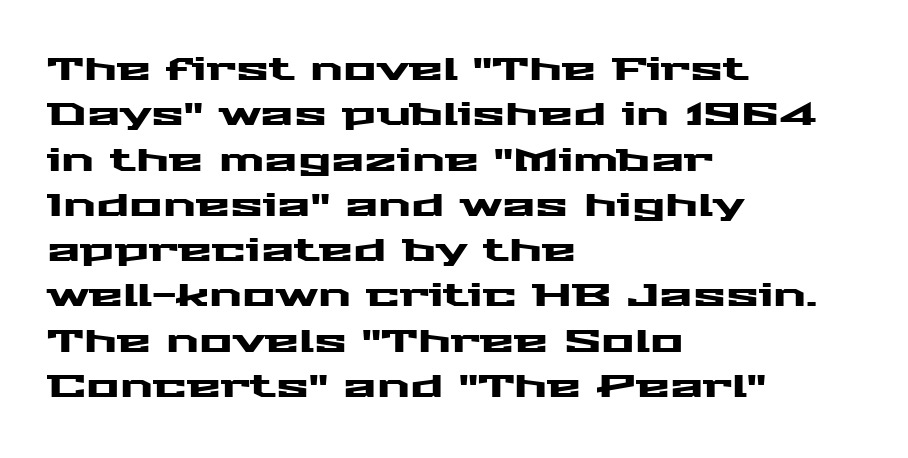
Q: Is the text italic (slanted)? A: No, it is upright.
Q: Is the typeface a serif or a sans-serif typeface? A: Sans-serif.
Q: Is the text underlined? A: No.
Q: How is the paragraph aligned? A: Left-aligned.
Q: Is the spacing between letters normal or unusually wide? A: Normal.
Q: Is the spacing between lines tight, normal or loose? A: Normal.
Q: Width (condensed, normal, or wide)? A: Wide.
Q: Stroke contrast? A: Medium.
Q: x-height? A: Medium.
Q: Monospaced? A: No.
